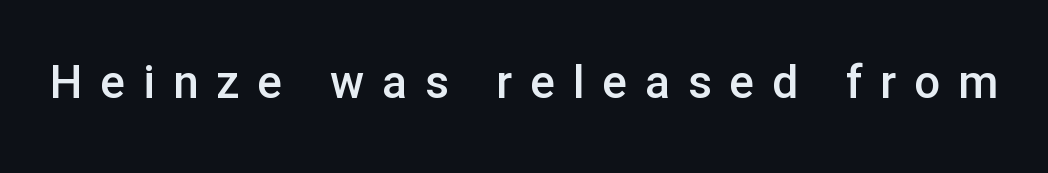
The face used here is rendered with a markedly widened letterfit. Does the lettering tilt? It doesn't — this is upright. The letters are semibold — heavier than regular but short of a full bold. The passage shown is typed in a proportional face where columns would drift. I'd call this a sans setting — the letters go barefoot. Has an underline been added? It has not.
